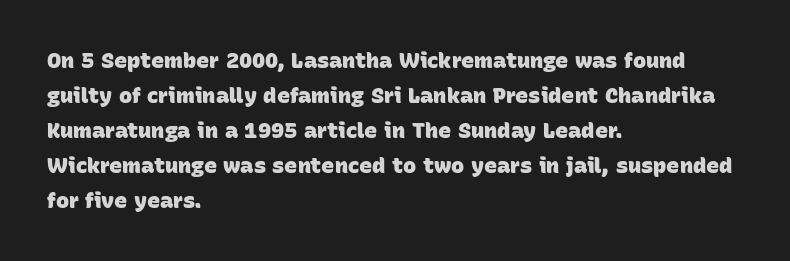
A student would call this left alignment; a typographer would say flush left, rag right. Regular leading. Compared with an ordinary text face, these strokes are far heavier — a full bold. Each word holds together tightly as a unit, with standard inter-letter gaps.
